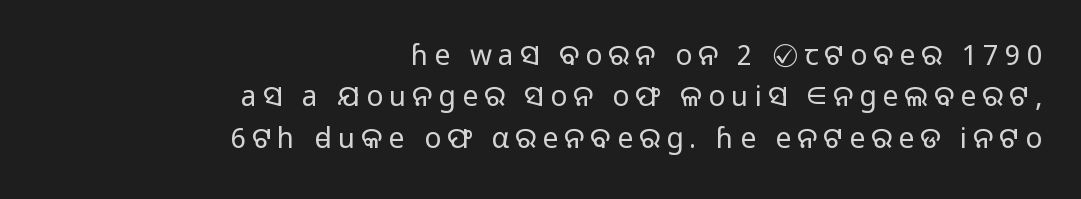
Does the lettering tilt? It doesn't — this is upright. Any mark beneath the type? The region is blank. This is sans-serif lettering, the kind often seen on screens and signage. Think standard paragraph weight, or any step lighter than that. Think of a printed novel: that variable character pitch is what you see here. Students, note that the glyphs here are deliberately spaced far apart.
